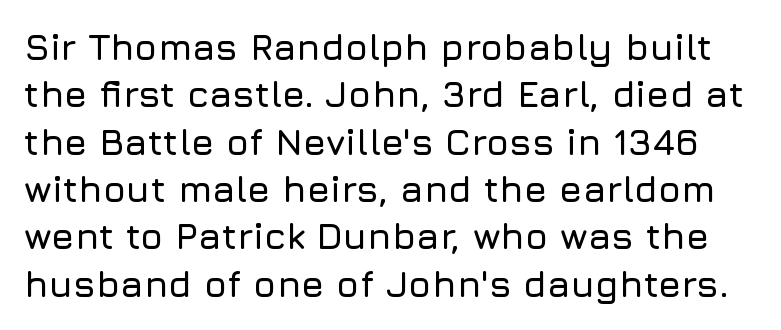
The image shows 37 px sans-serif type, upright; set normal line spacing (1.28x), normal letter spacing, not underlined; low stroke contrast and a medium x-height.
